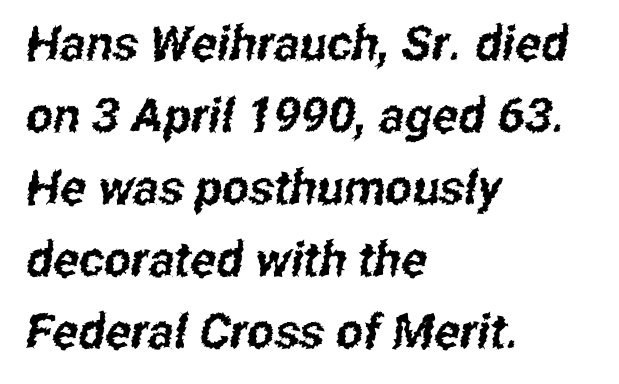
You could not count columns in this text — the font is proportionally spaced. Horizontal bands of white between lines are of average thickness. The area under the type is left untouched. Short and long lines alike share a common starting point at left.
